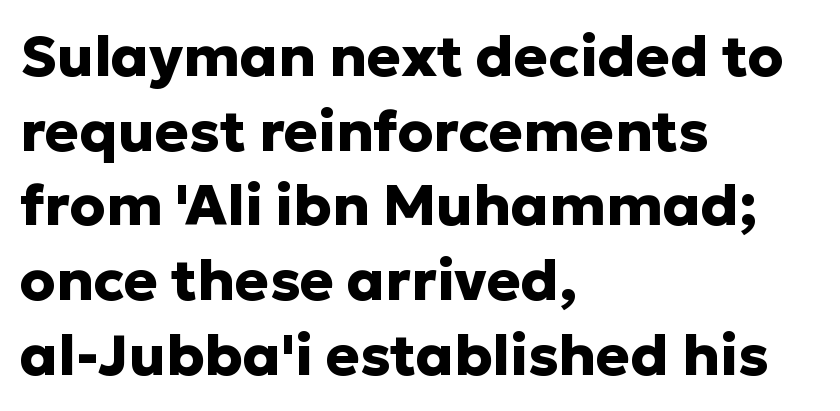
Spacing verdict: proportional, widths tailored to each character. Stroke terminals: plain, sans-serif. Standard letterfit; no display-style spreading of the glyphs. Line beginnings align vertically; line endings do not. Posture: straight, roman, zero tilt. Summary of vertical rhythm: regular, with standard interline spacing.
